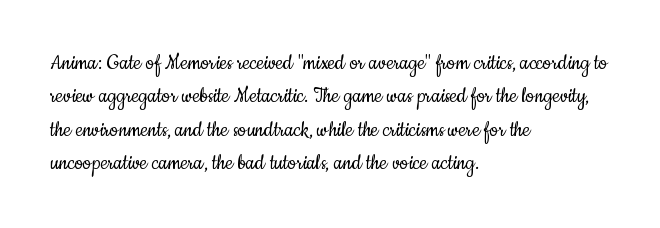
The image shows 24 px text type; set left-aligned, normal line spacing (1.39x), normal letter spacing, not underlined.
